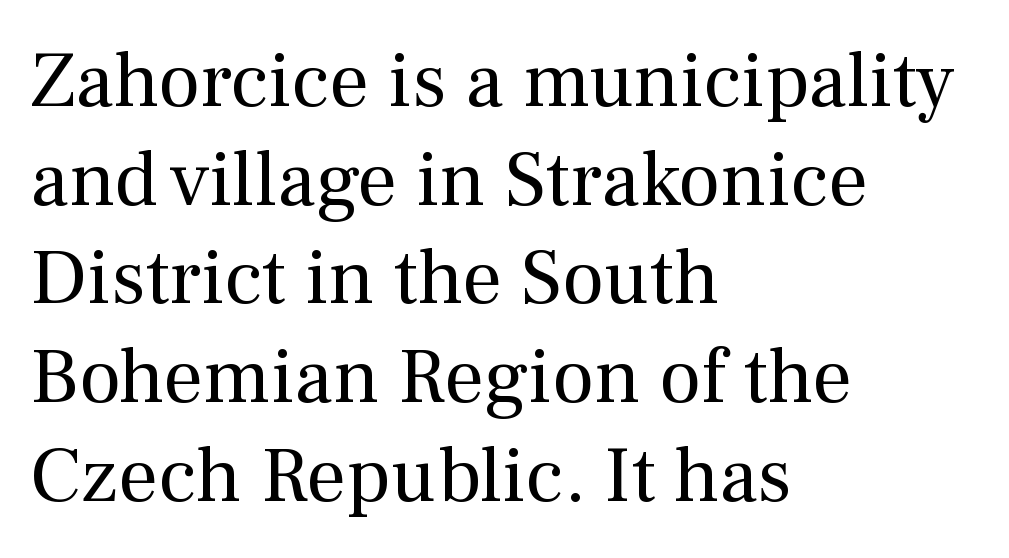
The image shows 79 px regular-weight serif type, upright; set left-aligned, normal line spacing (1.25x), normal letter spacing, not underlined; medium stroke contrast and a medium x-height.
